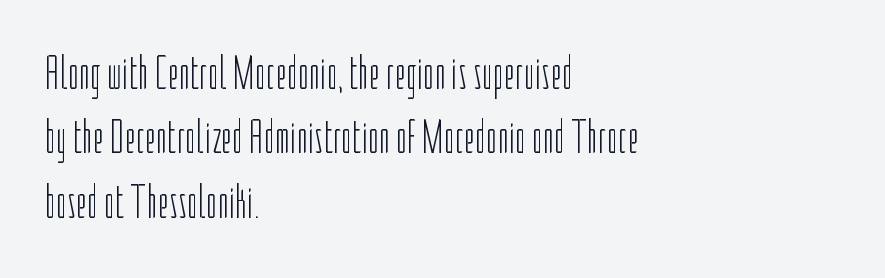
Each line starts at the same left margin while the right side varies. In terms of letterspacing, this is plain default setting. You can tell from the bare stems that sans-serif type was used. The rendering uses a moderate line-height, typical for paragraphs. The specimen reads as upright at a glance. The baseline area is clear.
